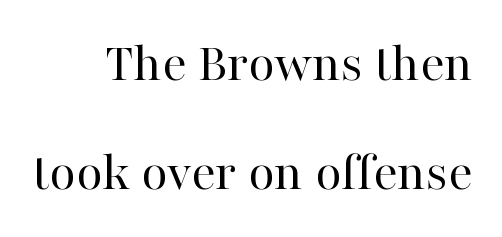
The image shows 57 px regular-weight serif type, upright; set right-aligned, loose line spacing (1.92x), normal letter spacing, not underlined; high stroke contrast and a medium x-height.
